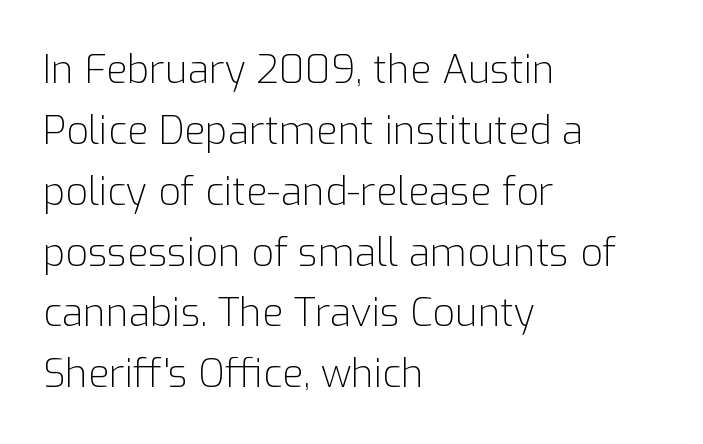
The image shows 39 px light sans-serif type, upright; set left-aligned, normal line spacing (1.56x), normal letter spacing, not underlined; low stroke contrast and a medium x-height.
